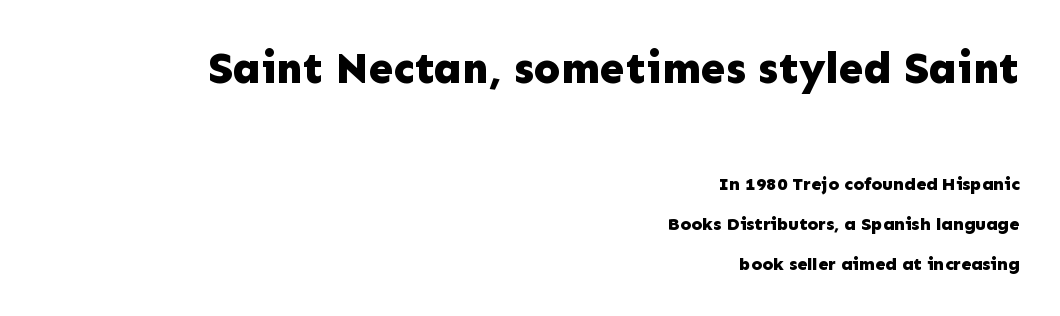
The image shows 44 px bold sans-serif type, upright; set right-aligned, loose line spacing (2.21x), normal letter spacing, not underlined; the first (top) block is 2.44x larger; low stroke contrast and a medium x-height.
